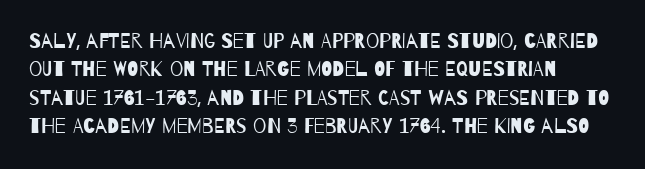
The image shows 21 px text type; set left-aligned, normal line spacing (1.35x), normal letter spacing, not underlined.
